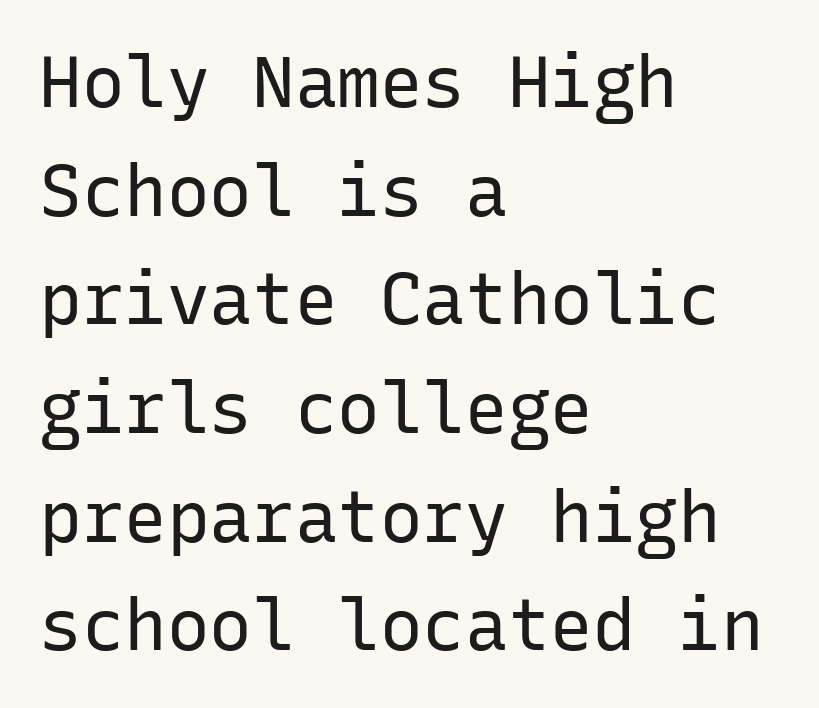
The string is rendered with underlining switched off. No chunkiness to these letters — they're not bold. The specimen reads as upright at a glance. The glyphs in this specimen are sans serif.
